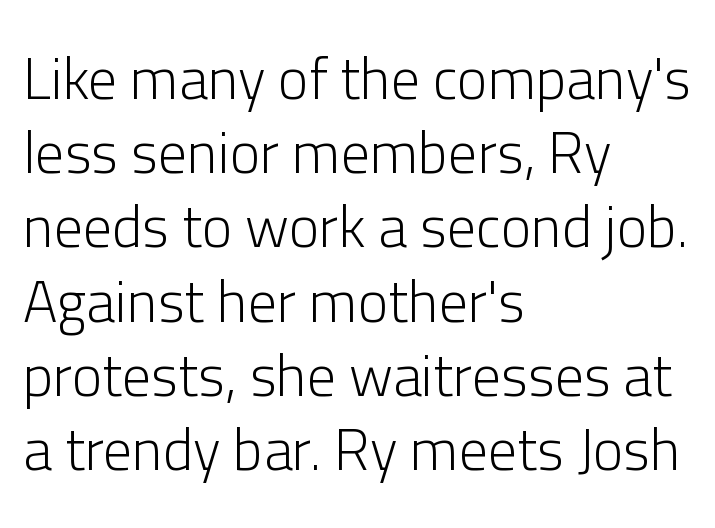
{"serif": "no", "italic": "no", "bold": "no", "weight": "light", "width": "normal", "stroke_contrast": "low", "x_height": "medium", "monospaced": "no", "underline": "no", "align": "left", "line_spacing": "normal", "line_spacing_ratio": 1.28, "letter_spacing": "normal", "letter_spacing_em": 0.0, "glyph_px": 58}
